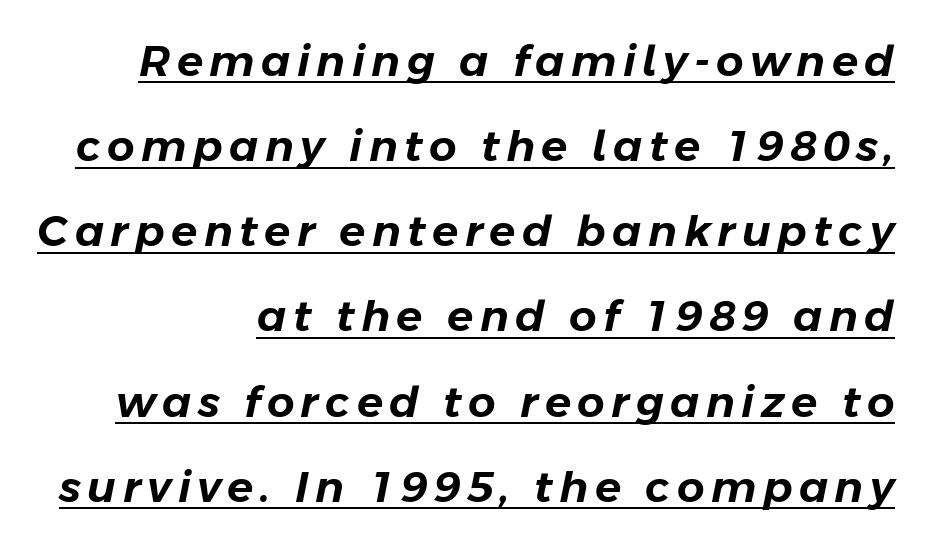
The letters advance in unequal steps, a hallmark of proportional type. Which margin do the lines hug? The right one — the left edge is uneven. Honestly, the rows look like they've been pulled way apart. Underlined type.
